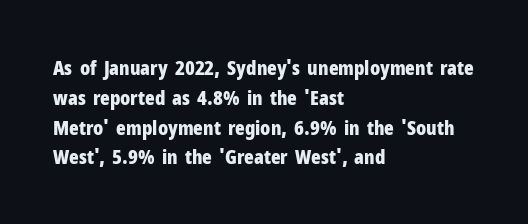
The image shows 20 px bold type, upright; set left-aligned, normal line spacing (1.49x), normal letter spacing, not underlined.
